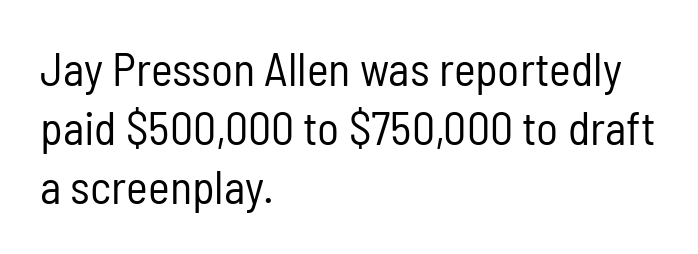
Q: Is the text bold? A: No.
Q: Is the text italic (slanted)? A: No, it is upright.
Q: Is the typeface a serif or a sans-serif typeface? A: Sans-serif.
Q: Is the text underlined? A: No.
Q: How is the paragraph aligned? A: Left-aligned.
Q: Is the spacing between letters normal or unusually wide? A: Normal.
Q: Is the spacing between lines tight, normal or loose? A: Normal.
Q: Width (condensed, normal, or wide)? A: Condensed.
Q: Stroke contrast? A: Low.
Q: x-height? A: Medium.
Q: Monospaced? A: No.
